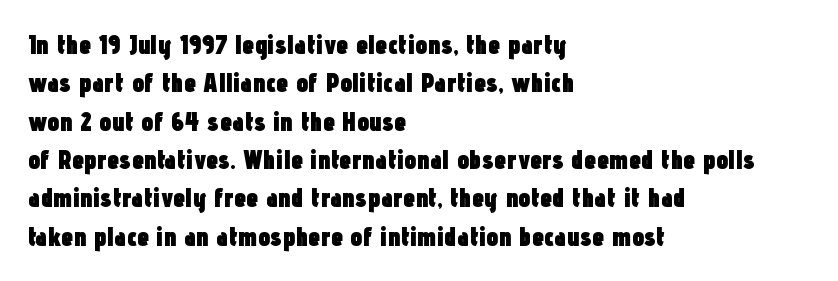
Q: Is the text bold? A: Yes.
Q: Is the text italic (slanted)? A: No, it is upright.
Q: Is the text underlined? A: No.
Q: How is the paragraph aligned? A: Left-aligned.
Q: Is the spacing between letters normal or unusually wide? A: Normal.
Q: Is the spacing between lines tight, normal or loose? A: Normal.
